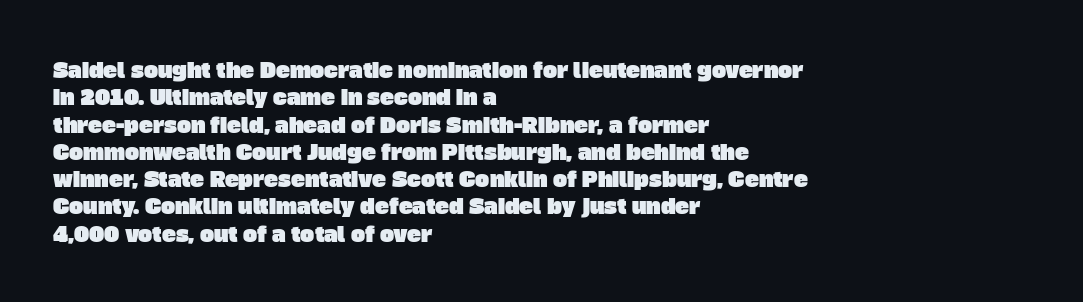
Q: Is the text underlined? A: No.
Q: How is the paragraph aligned? A: Left-aligned.
Q: Is the spacing between letters normal or unusually wide? A: Normal.
Q: Is the spacing between lines tight, normal or loose? A: Normal.
